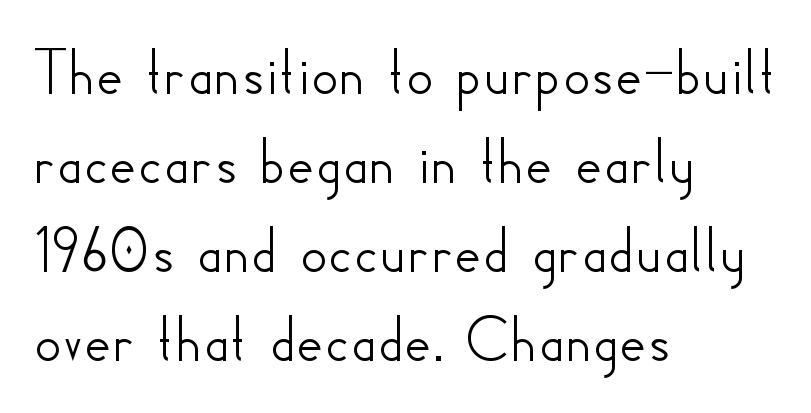
Q: Is the text italic (slanted)? A: No, it is upright.
Q: Is the typeface a serif or a sans-serif typeface? A: Sans-serif.
Q: Is the text underlined? A: No.
Q: How is the paragraph aligned? A: Left-aligned.
Q: Is the spacing between letters normal or unusually wide? A: Normal.
Q: Is the spacing between lines tight, normal or loose? A: Normal.
Q: Width (condensed, normal, or wide)? A: Normal.
Q: Stroke contrast? A: Low.
Q: x-height? A: Small.
Q: Monospaced? A: No.
